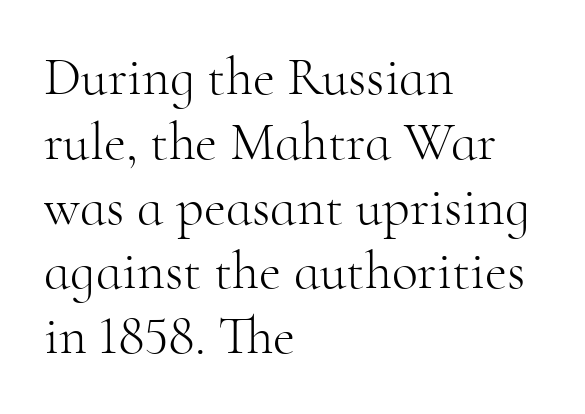
Q: Is the text bold? A: No.
Q: Is the text italic (slanted)? A: No, it is upright.
Q: Is the typeface a serif or a sans-serif typeface? A: Serif.
Q: Is the text underlined? A: No.
Q: How is the paragraph aligned? A: Left-aligned.
Q: Is the spacing between letters normal or unusually wide? A: Normal.
Q: Width (condensed, normal, or wide)? A: Normal.
Q: Stroke contrast? A: High.
Q: x-height? A: Small.
Q: Monospaced? A: No.
